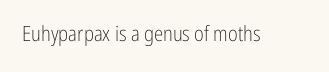
The image shows 21 px text type, upright; set normal letter spacing, not underlined.
